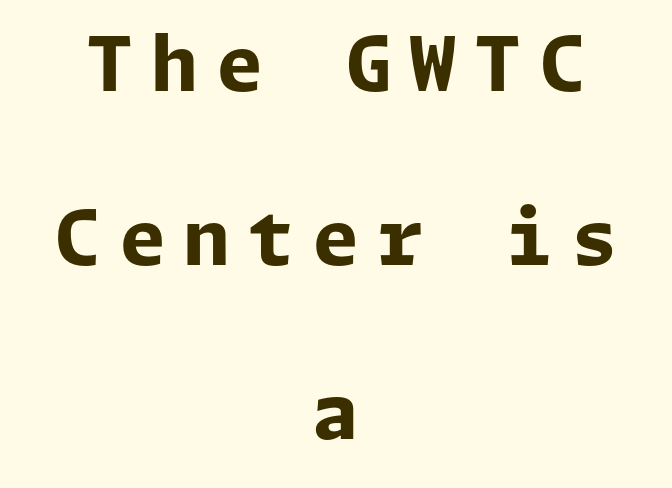
The image shows 76 px bold sans-serif type, upright; set centered, loose line spacing (2.29x), unusually wide letter spacing (+0.23 em), not underlined; low stroke contrast and a medium x-height.
